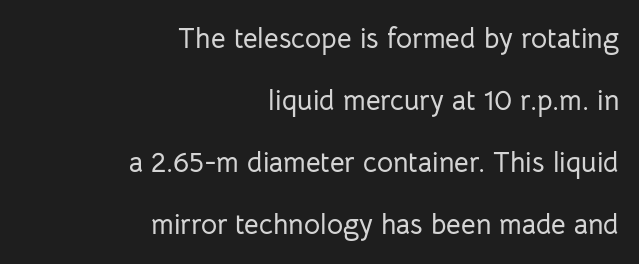
{"serif": "no", "italic": "no", "width": "normal", "stroke_contrast": "low", "x_height": "medium", "monospaced": "no", "underline": "no", "align": "right", "line_spacing": "loose", "line_spacing_ratio": 2.22, "letter_spacing": "normal", "letter_spacing_em": 0.0, "glyph_px": 28}
